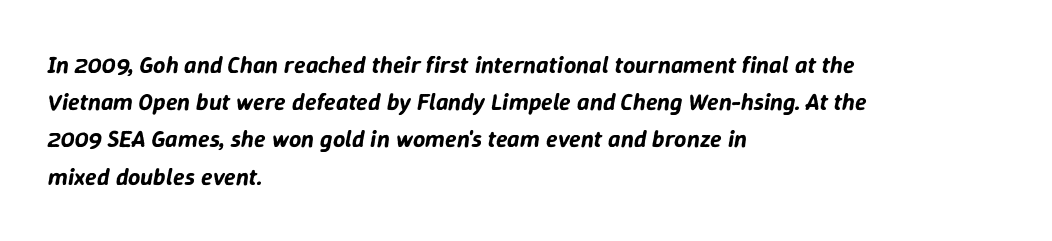
The image shows 24 px text type, italic (leaning right); set left-aligned, normal line spacing (1.55x), normal letter spacing, not underlined.
